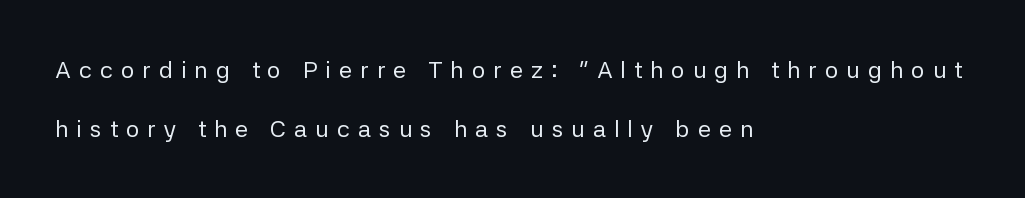
The lettering holds an erect, upright posture throughout. Characters follow at a spacing far wider than the type designer built in. Vertical spacing — loose. Lines of text with bare space underneath. Layout note: lines flush left. The face looks like a standard text weight, possibly lighter.
